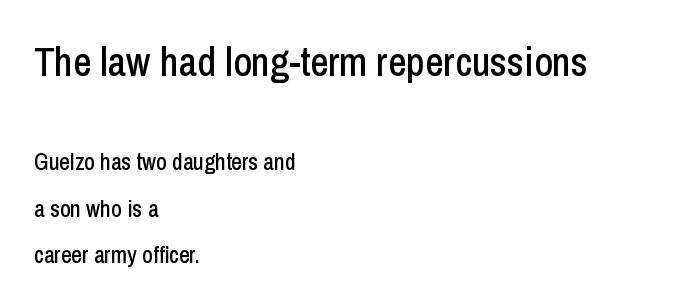
The image shows 40 px condensed sans-serif type, upright; set left-aligned, loose line spacing (2.01x), normal letter spacing, not underlined; the first (top) block is 1.74x larger; low stroke contrast and a medium x-height.
